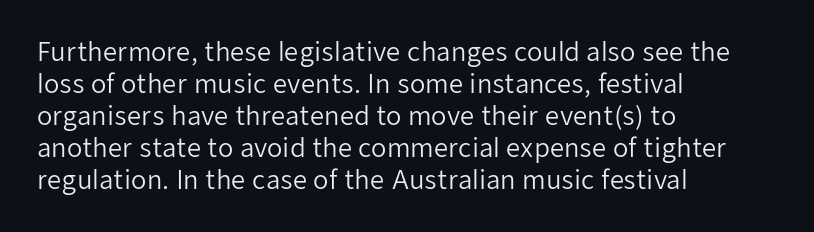
Glance below the letters and you will spot only blank space. The weight tops out at a normal text grade. Teacher's note: observe the even left margin — that is flush-left alignment. Interline gaps are of average width in this sample. In terms of posture, this sample is upright.
